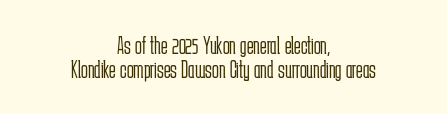
The image shows 25 px text type, upright; set centered, tight line spacing (0.96x), normal letter spacing, not underlined.
